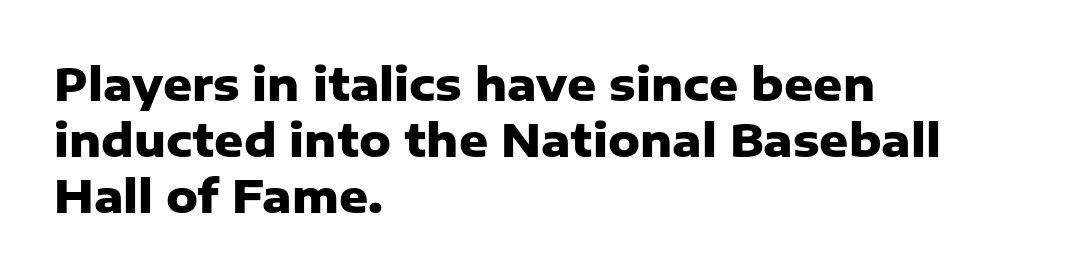
Q: Is the text bold? A: Yes.
Q: Is the text italic (slanted)? A: No, it is upright.
Q: Is the typeface a serif or a sans-serif typeface? A: Sans-serif.
Q: Is the text underlined? A: No.
Q: How is the paragraph aligned? A: Left-aligned.
Q: Is the spacing between letters normal or unusually wide? A: Normal.
Q: Is the spacing between lines tight, normal or loose? A: Normal.
Q: Width (condensed, normal, or wide)? A: Normal.
Q: Stroke contrast? A: Low.
Q: x-height? A: Medium.
Q: Monospaced? A: No.
